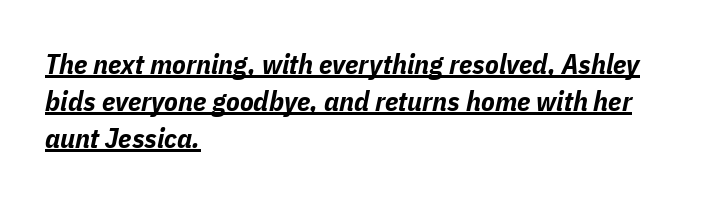
The image shows 28 px bold, condensed type, italic (leaning right); set left-aligned, normal line spacing (1.32x), normal letter spacing, underlined; low stroke contrast and a medium x-height.
